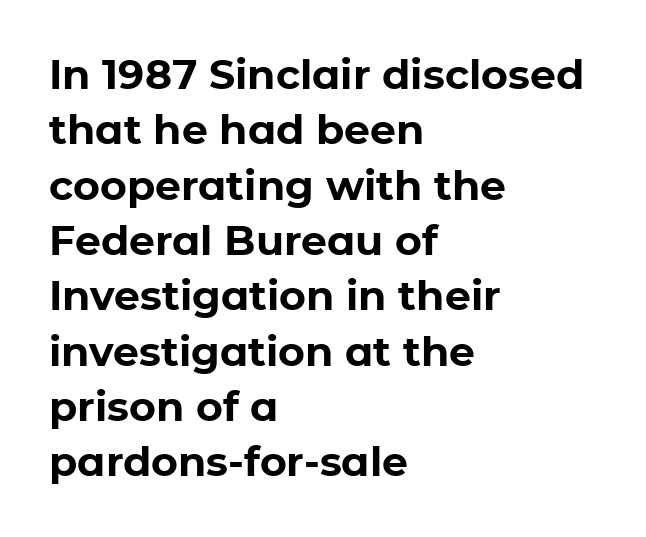
{"serif": "no", "italic": "no", "bold": "yes", "weight": "bold", "width": "normal", "stroke_contrast": "low", "x_height": "medium", "monospaced": "no", "underline": "no", "align": "left", "line_spacing": "normal", "line_spacing_ratio": 1.35, "letter_spacing": "normal", "letter_spacing_em": 0.0, "glyph_px": 41}
